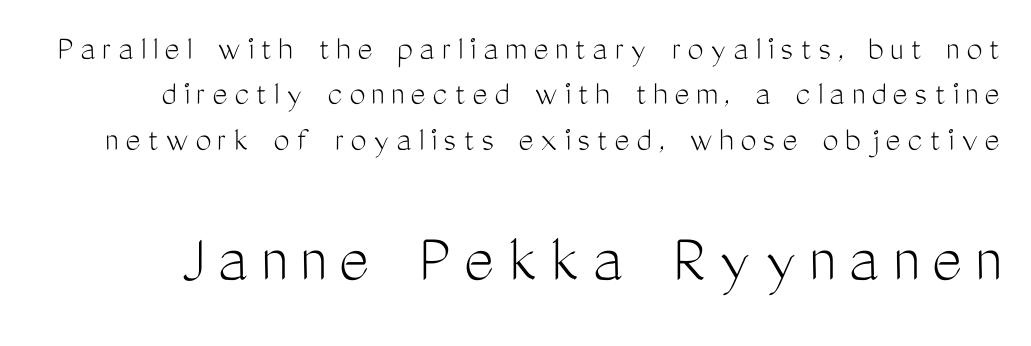
This is sans-serif lettering, the kind often seen on screens and signage. The lines sit at an ordinary, default distance from one another. The emphasis by scale lands on block number two, below. Has an underline been added? It has not. Do the characters align in a grid? No, the font is proportional.
